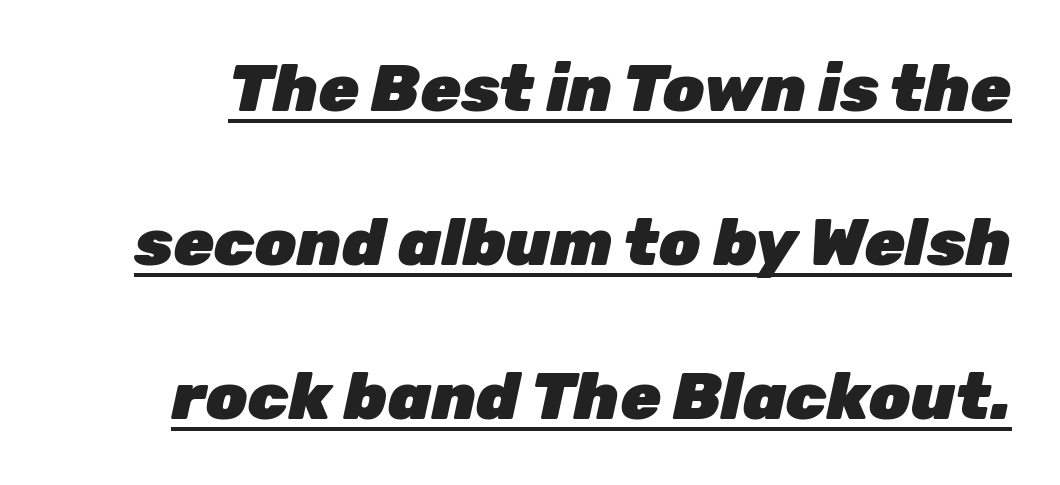
The image shows 66 px heavy type, italic (leaning right); set loose line spacing (2.33x), normal letter spacing, underlined; low stroke contrast and a medium x-height.
